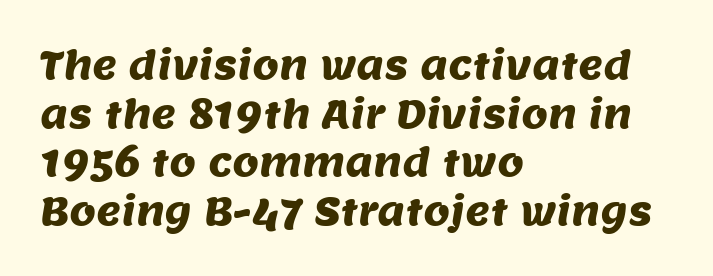
{"serif": "no", "width": "normal", "stroke_contrast": "medium", "x_height": "large", "monospaced": "no", "underline": "no", "align": "left", "line_spacing": "normal", "line_spacing_ratio": 1.28, "letter_spacing": "normal", "letter_spacing_em": 0.0, "glyph_px": 38}
